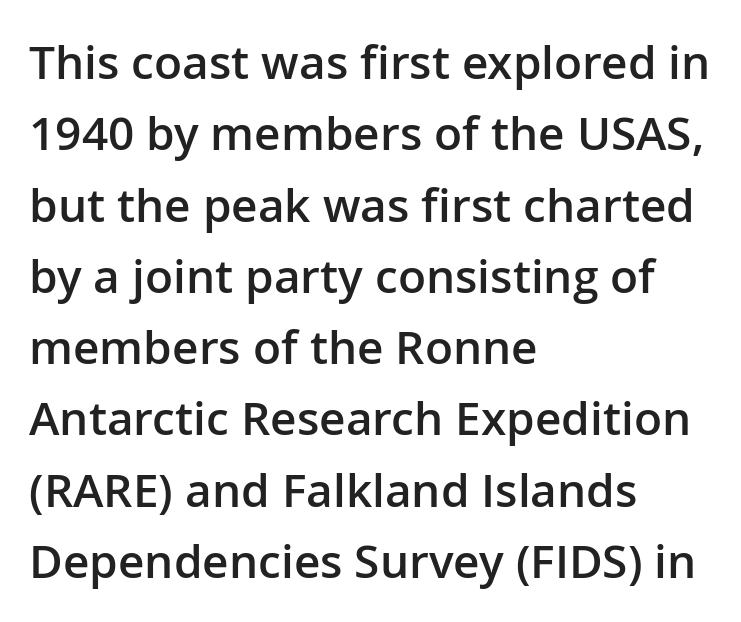
Tracking value appears to be zero — textbook default spacing. Unlike italic type, these characters show no tilt at all. A somewhat darkened texture: the type is semibold rather than bold. Interline gaps are of average width in this sample. This is sans-serif lettering, the kind often seen on screens and signage. The words here are not underlined.
